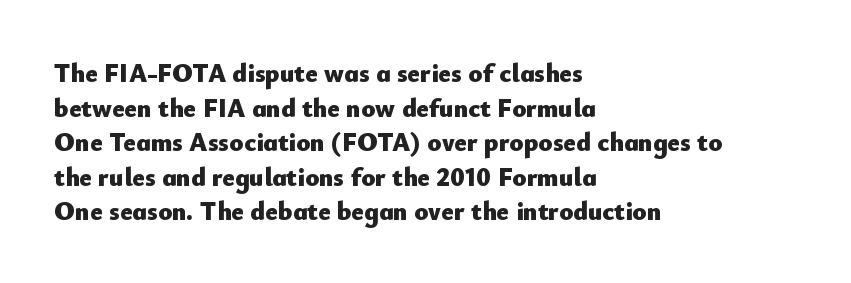
Q: Is the text bold? A: Yes.
Q: Is the text italic (slanted)? A: No, it is upright.
Q: Is the text underlined? A: No.
Q: How is the paragraph aligned? A: Left-aligned.
Q: Is the spacing between letters normal or unusually wide? A: Normal.
Q: Is the spacing between lines tight, normal or loose? A: Normal.
